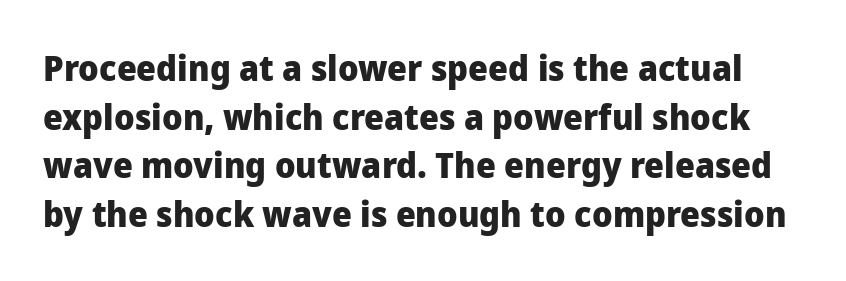
{"serif": "no", "italic": "no", "bold": "yes", "weight": "heavy", "width": "normal", "stroke_contrast": "low", "x_height": "medium", "monospaced": "no", "underline": "no", "line_spacing": "normal", "line_spacing_ratio": 1.39, "letter_spacing": "normal", "letter_spacing_em": 0.0, "glyph_px": 35}
